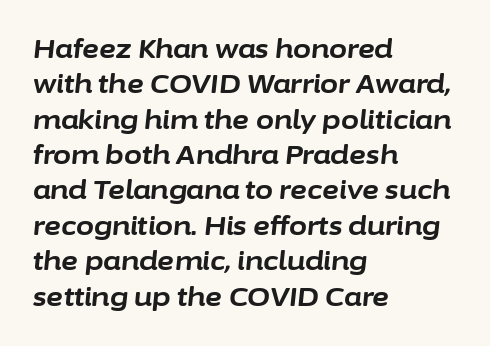
The image shows 26 px bold type, italic (leaning right); set left-aligned, normal line spacing (1.36x), normal letter spacing, not underlined.
